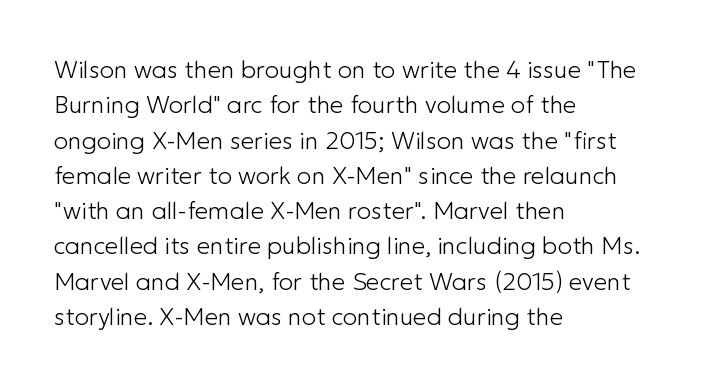
The image shows 24 px text type, upright; set left-aligned, normal line spacing (1.47x), normal letter spacing, not underlined.
